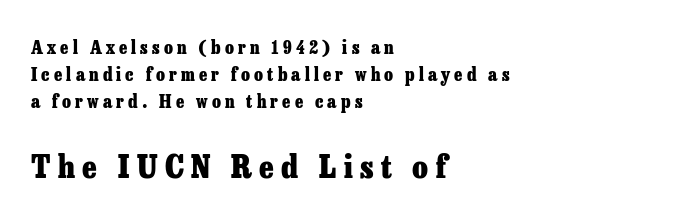
{"serif": "yes", "italic": "no", "bold": "yes", "weight": "heavy", "width": "normal", "stroke_contrast": "low", "x_height": "medium", "monospaced": "no", "underline": "no", "align": "left", "line_spacing": "normal", "line_spacing_ratio": 1.51, "letter_spacing": "wide", "letter_spacing_em": 0.23, "larger_block": "second", "size_ratio": 1.78, "glyph_px": 32}
